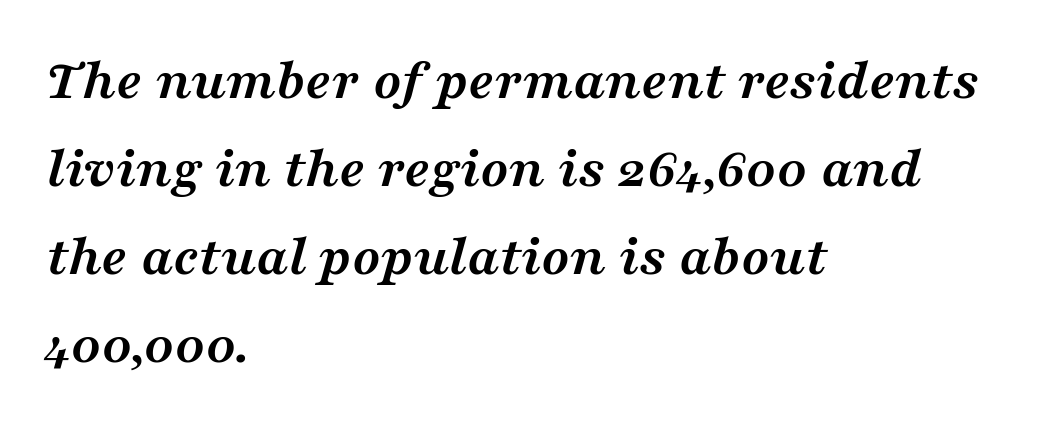
Horizontal bands of white between lines are of average thickness. The passage shown is not underscored anywhere. The typography opts for an oblique posture over an upright one. Set as a true bold cut, around the 700 mark. Do the characters align in a grid? No, the font is proportional. All the whitespace from short lines collects on the right.
